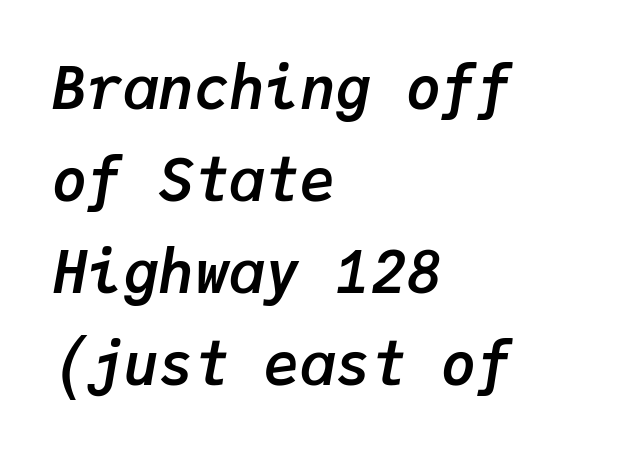
Q: Is the text bold? A: Yes.
Q: Is the text italic (slanted)? A: Yes, it leans right by about 9 degrees.
Q: Is the text underlined? A: No.
Q: How is the paragraph aligned? A: Left-aligned.
Q: Is the spacing between letters normal or unusually wide? A: Normal.
Q: Is the spacing between lines tight, normal or loose? A: Normal.
Q: Width (condensed, normal, or wide)? A: Normal.
Q: Stroke contrast? A: Low.
Q: x-height? A: Medium.
Q: Monospaced? A: Yes.
